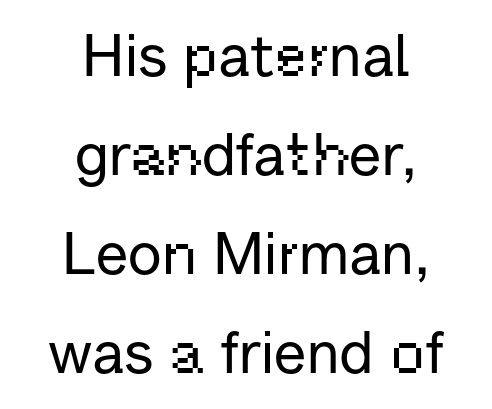
Q: Is the text italic (slanted)? A: No, it is upright.
Q: Is the typeface a serif or a sans-serif typeface? A: Sans-serif.
Q: Is the text underlined? A: No.
Q: How is the paragraph aligned? A: Centered.
Q: Is the spacing between letters normal or unusually wide? A: Normal.
Q: Is the spacing between lines tight, normal or loose? A: Normal.
Q: Width (condensed, normal, or wide)? A: Normal.
Q: Stroke contrast? A: Low.
Q: x-height? A: Medium.
Q: Monospaced? A: No.
